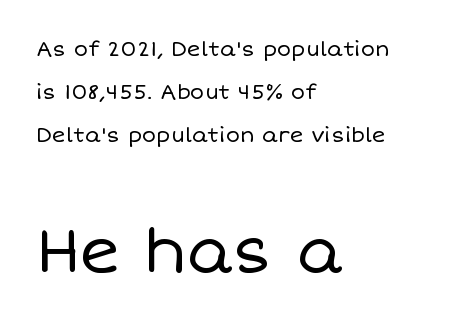
{"italic": "no", "bold": "no", "weight": "regular", "width": "normal", "stroke_contrast": "low", "x_height": "large", "monospaced": "no", "underline": "no", "align": "left", "line_spacing": "loose", "line_spacing_ratio": 2.04, "letter_spacing": "normal", "letter_spacing_em": 0.0, "larger_block": "second", "size_ratio": 2.95, "glyph_px": 62}
